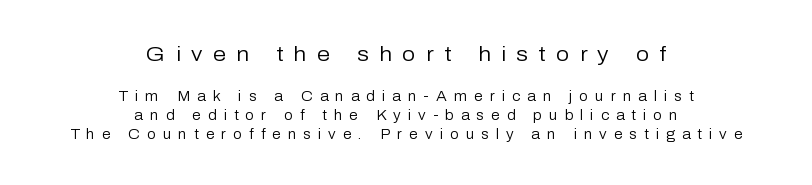
{"italic": "no", "bold": "no", "underline": "no", "align": "center", "line_spacing": "normal", "line_spacing_ratio": 1.38, "letter_spacing": "wide", "letter_spacing_em": 0.5, "larger_block": "first", "size_ratio": 1.5, "glyph_px": 21}
